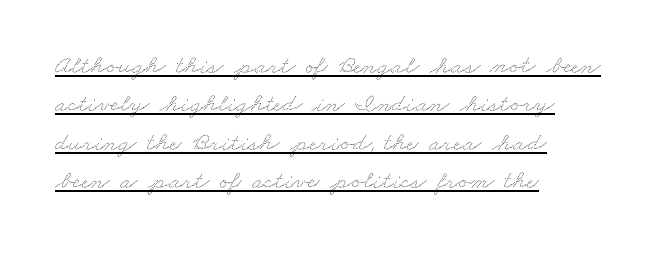
There is no visible air inserted between adjacent glyphs. Regular leading. Is the block centered? No — it sits flush against the left margin. The specimen includes a rule beneath the text block's lines.
